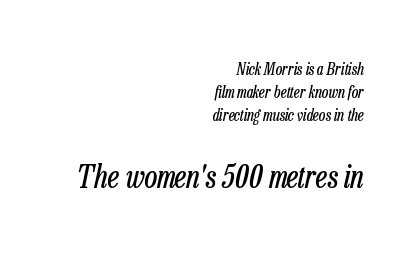
The image shows 31 px regular-weight, condensed type, italic (leaning right); set right-aligned, normal line spacing (1.44x), normal letter spacing, not underlined; the second (bottom) block is 1.94x larger; low stroke contrast and a medium x-height.
